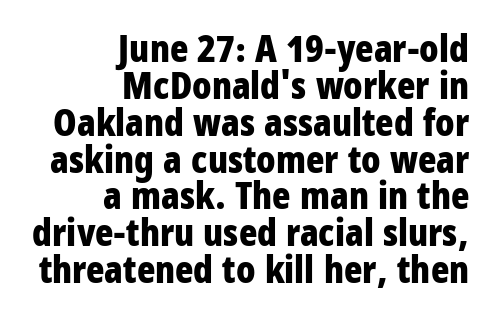
The image shows 38 px bold, condensed sans-serif type, upright; set right-aligned, tight line spacing (0.97x), normal letter spacing, not underlined; low stroke contrast and a large x-height.
